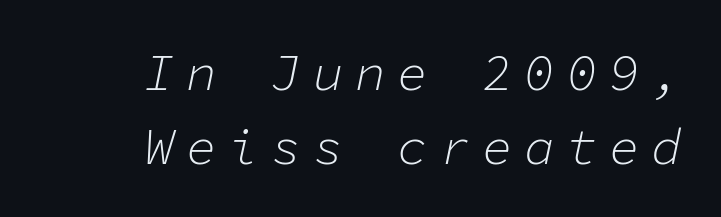
Caption: expanded tracking, letters set apart. Line endings align vertically; line beginnings do not. The space between consecutive lines is moderate. When letters slant like this, we call the style italic. Stem width sits at or under what a default text font uses.
